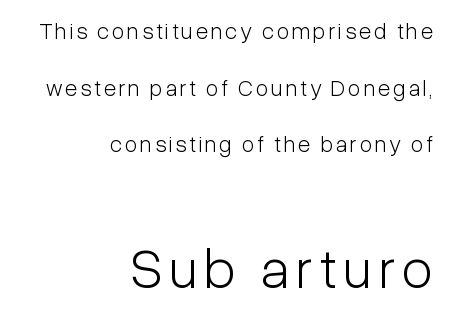
Style check: upright. Think of a printed novel: that variable character pitch is what you see here. If you drew a ruler down the right edge, every line would touch it. Observe the absence of serifs on each vertical stroke in this sample.
